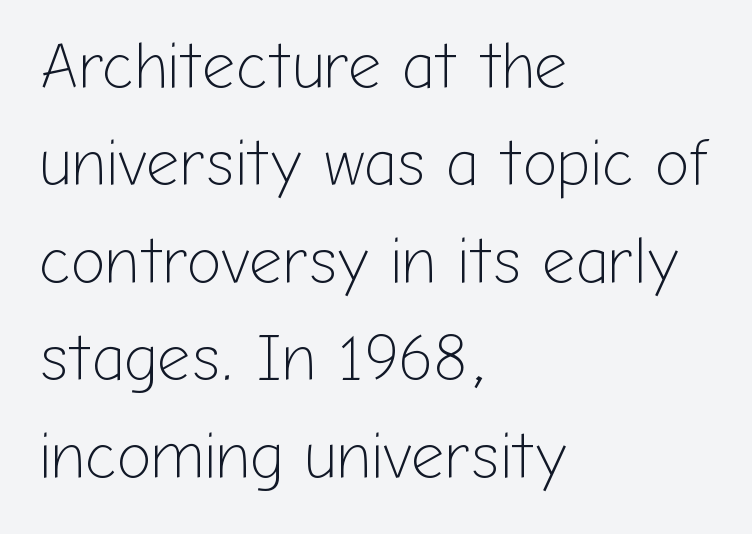
Q: Is the text bold? A: No.
Q: Is the text italic (slanted)? A: No, it is upright.
Q: Is the typeface a serif or a sans-serif typeface? A: Sans-serif.
Q: Is the text underlined? A: No.
Q: How is the paragraph aligned? A: Left-aligned.
Q: Is the spacing between letters normal or unusually wide? A: Normal.
Q: Is the spacing between lines tight, normal or loose? A: Normal.
Q: Width (condensed, normal, or wide)? A: Normal.
Q: Stroke contrast? A: Low.
Q: x-height? A: Medium.
Q: Monospaced? A: No.
